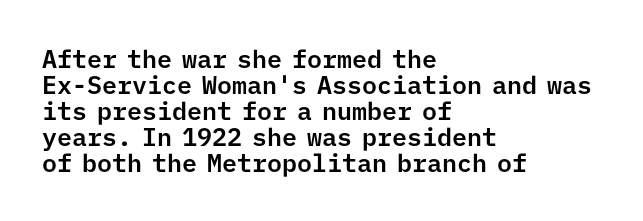
The image shows 25 px text type, upright; set left-aligned, tight line spacing (1.04x), normal letter spacing, not underlined.
